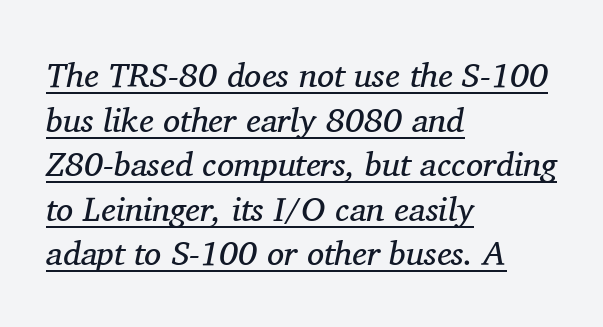
Q: Is the text bold? A: No.
Q: Is the text italic (slanted)? A: Yes, it leans right by about 11 degrees.
Q: Is the typeface a serif or a sans-serif typeface? A: Serif.
Q: Is the text underlined? A: Yes.
Q: How is the paragraph aligned? A: Left-aligned.
Q: Is the spacing between letters normal or unusually wide? A: Normal.
Q: Is the spacing between lines tight, normal or loose? A: Normal.
Q: Width (condensed, normal, or wide)? A: Normal.
Q: Stroke contrast? A: Medium.
Q: x-height? A: Medium.
Q: Monospaced? A: No.
